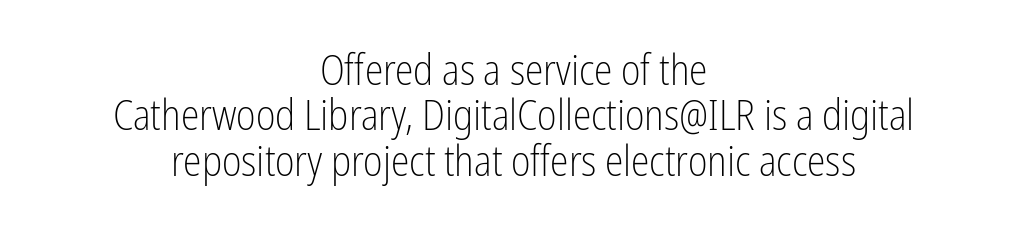
Q: Is the text bold? A: No.
Q: Is the text italic (slanted)? A: No, it is upright.
Q: Is the typeface a serif or a sans-serif typeface? A: Sans-serif.
Q: Is the text underlined? A: No.
Q: How is the paragraph aligned? A: Centered.
Q: Is the spacing between letters normal or unusually wide? A: Normal.
Q: Is the spacing between lines tight, normal or loose? A: Tight.
Q: Width (condensed, normal, or wide)? A: Condensed.
Q: Stroke contrast? A: Low.
Q: x-height? A: Medium.
Q: Monospaced? A: No.
